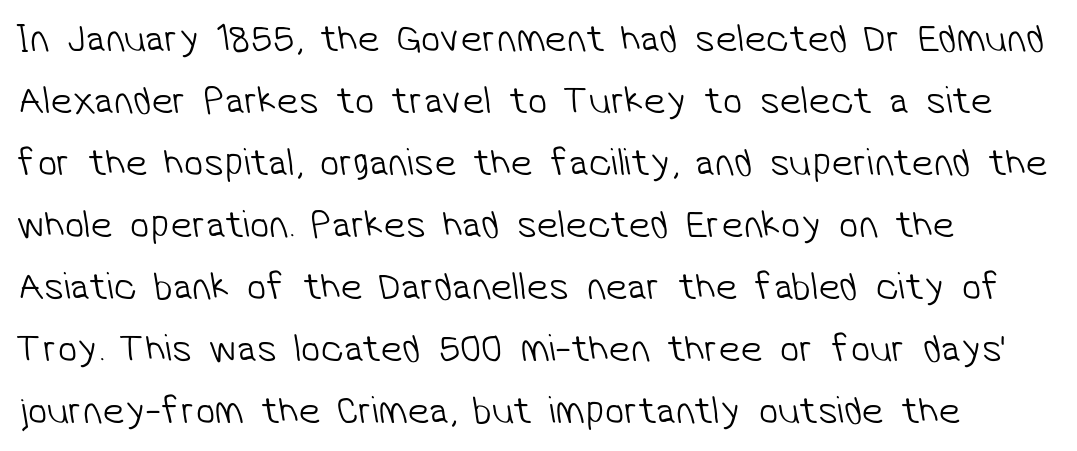
One glance says typical: line gaps are just what's usual. Descender tails drop into unmarked territory. Each letter's strokes conclude bluntly, with no projecting serifs. Each letter keeps its own natural width here, so spacing adapts to shape.
